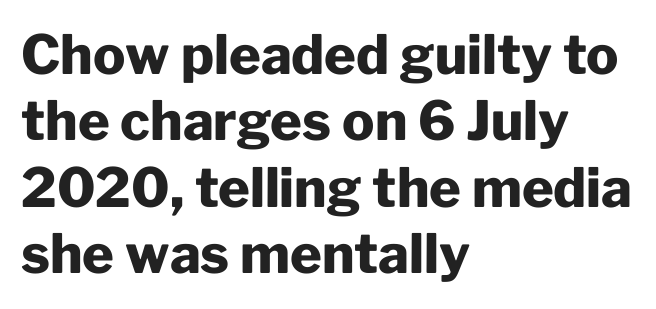
The image shows 54 px heavy sans-serif type, upright; set left-aligned, line spacing 1.23x, normal letter spacing, not underlined; low stroke contrast and a medium x-height.
